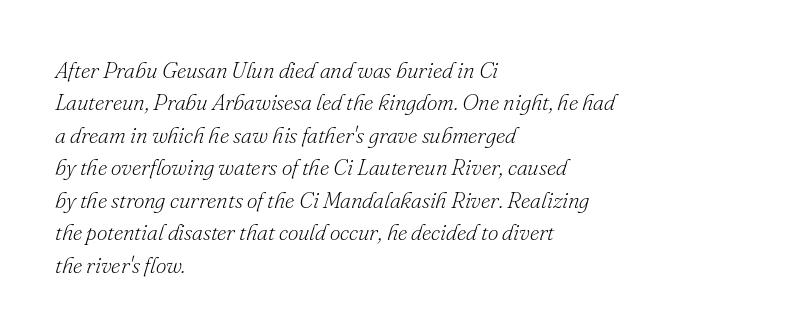
The image shows 23 px text type, italic (leaning right); set left-aligned, normal line spacing (1.41x), normal letter spacing, not underlined.
